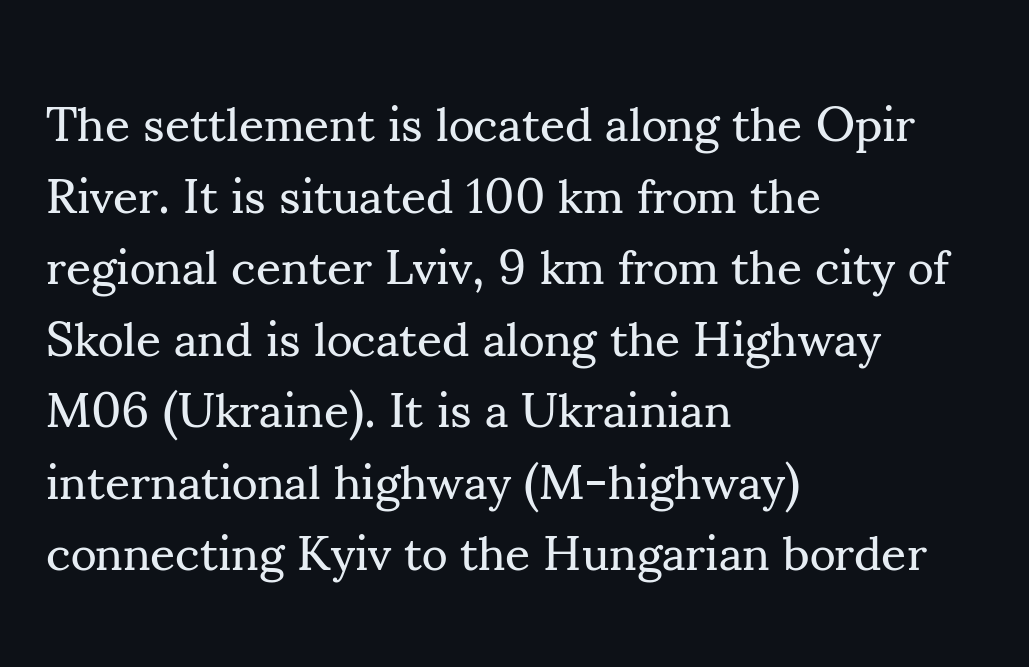
Summary of vertical rhythm: regular, with standard interline spacing. The face used here is proportionally spaced, like ordinary book or web type. Lines of text with bare space underneath. Standard letterfit; no display-style spreading of the glyphs. The rag falls on the right side of this text block.
